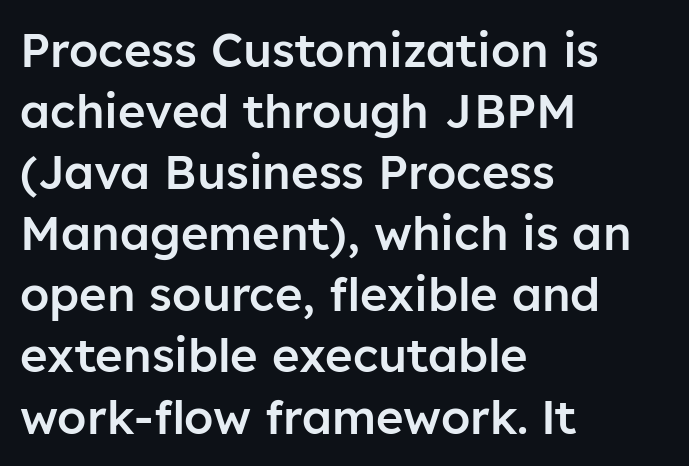
Q: Is the text bold? A: Semi-bold.
Q: Is the text italic (slanted)? A: No, it is upright.
Q: Is the typeface a serif or a sans-serif typeface? A: Sans-serif.
Q: Is the text underlined? A: No.
Q: How is the paragraph aligned? A: Left-aligned.
Q: Is the spacing between letters normal or unusually wide? A: Normal.
Q: Is the spacing between lines tight, normal or loose? A: Normal.
Q: Width (condensed, normal, or wide)? A: Normal.
Q: Stroke contrast? A: Low.
Q: x-height? A: Medium.
Q: Monospaced? A: No.
